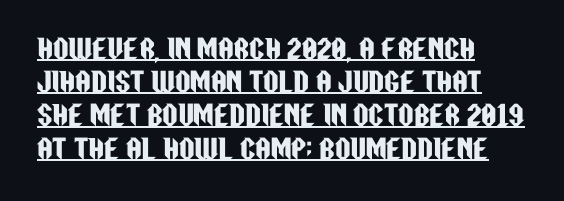
Q: Is the text italic (slanted)? A: No, it is upright.
Q: Is the text underlined? A: Yes.
Q: How is the paragraph aligned? A: Left-aligned.
Q: Is the spacing between letters normal or unusually wide? A: Normal.
